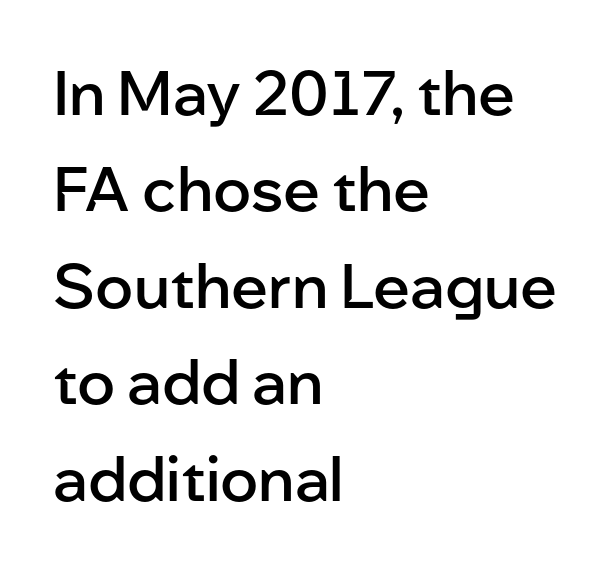
The glyphs are unaccompanied by any horizontal stroke below them. Proportional: the letters do not fall into vertical columns. The face used here is rendered with its standard letterfit. These lines stack with their left ends in a neat column.
